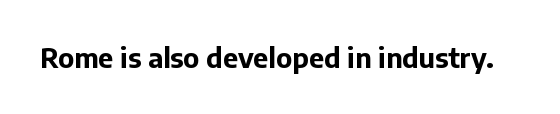
Q: Is the text bold? A: Yes.
Q: Is the text italic (slanted)? A: No, it is upright.
Q: Is the text underlined? A: No.
Q: Is the spacing between letters normal or unusually wide? A: Normal.
